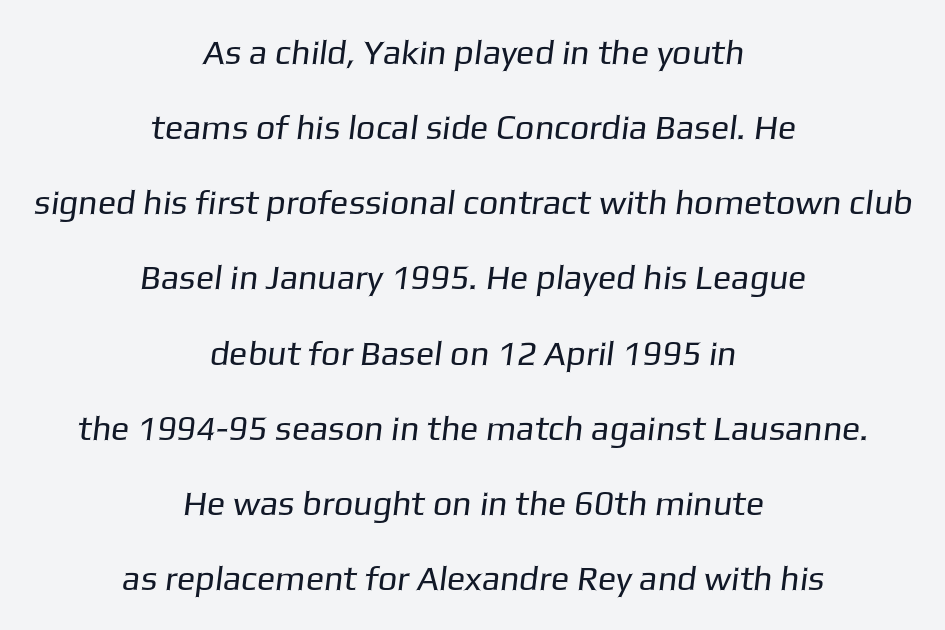
{"serif": "no", "bold": "no", "weight": "regular", "width": "normal", "stroke_contrast": "low", "x_height": "medium", "monospaced": "no", "underline": "no", "align": "center", "line_spacing": "loose", "line_spacing_ratio": 2.21, "letter_spacing": "normal", "letter_spacing_em": 0.0, "glyph_px": 34}
